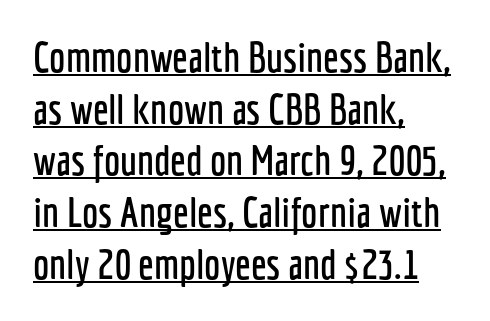
Nope, no serifs anywhere on these letters. One glance says typical: line gaps are just what's usual. Varying glyph widths throughout — classic text-font behaviour. Line beginnings align vertically; line endings do not. A typesetter would call this zero additional tracking.
